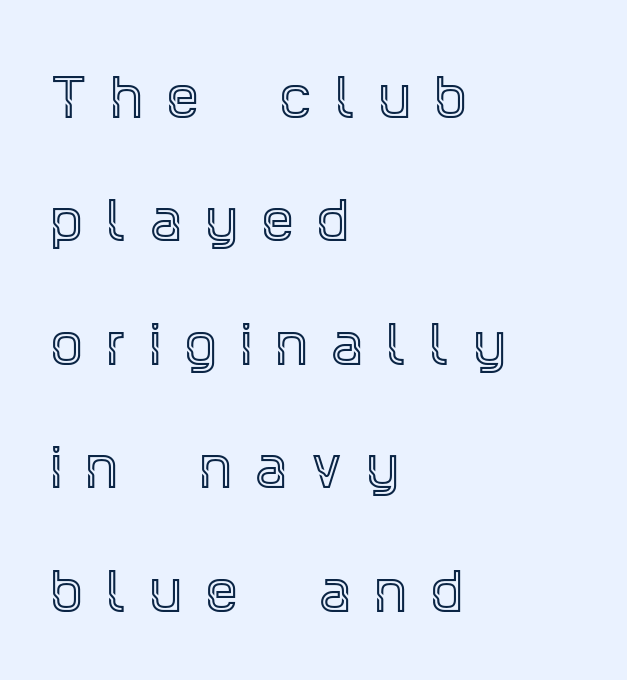
{"serif": "yes", "italic": "no", "width": "condensed", "x_height": "large", "monospaced": "no", "underline": "no", "align": "left", "line_spacing": "loose", "line_spacing_ratio": 2.47, "letter_spacing": "wide", "letter_spacing_em": 0.49, "glyph_px": 50}
